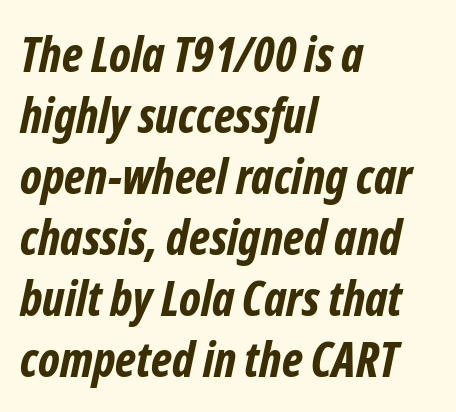
The image shows 48 px bold, condensed sans-serif type; set left-aligned, normal line spacing (1.27x), normal letter spacing, not underlined; low stroke contrast and a medium x-height.
